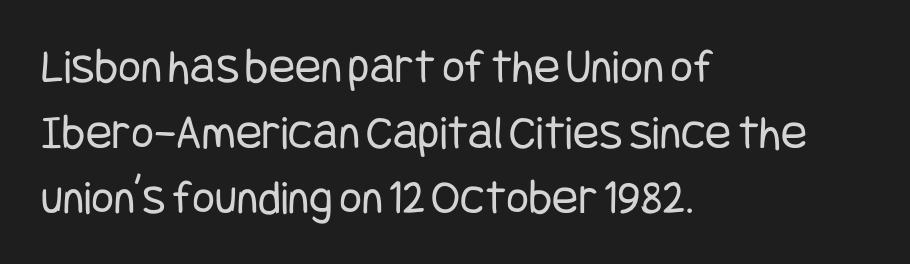
The image shows 49 px regular-weight, condensed sans-serif type, upright; set left-aligned, normal line spacing (1.34x), normal letter spacing, not underlined; low stroke contrast and a large x-height.
